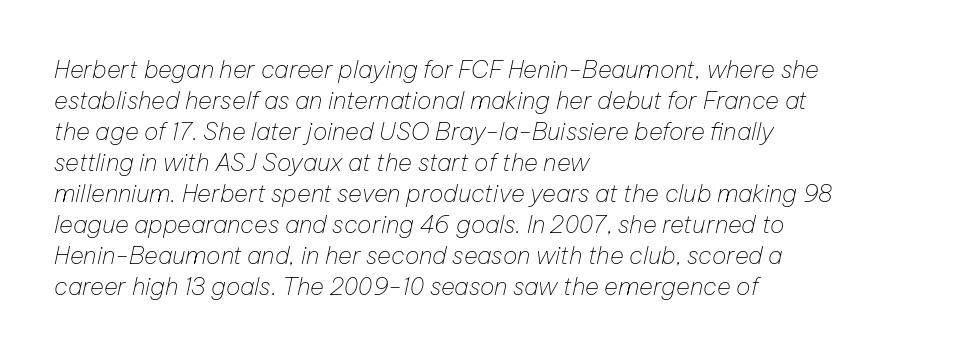
Quick note: interline space is typical. The tracking reads as untouched default to a designer's eye. Words float on clear page, feet unadorned. Looking at the ascenders, they clearly lean.
